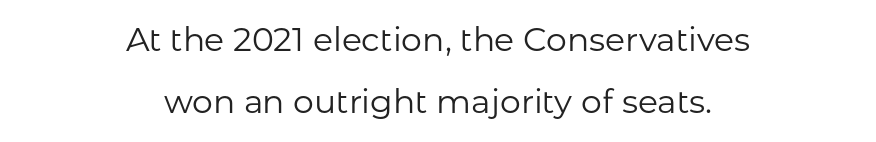
Q: Is the text bold? A: No.
Q: Is the text italic (slanted)? A: No, it is upright.
Q: Is the typeface a serif or a sans-serif typeface? A: Sans-serif.
Q: Is the text underlined? A: No.
Q: How is the paragraph aligned? A: Centered.
Q: Is the spacing between letters normal or unusually wide? A: Normal.
Q: Width (condensed, normal, or wide)? A: Normal.
Q: Stroke contrast? A: Low.
Q: x-height? A: Medium.
Q: Monospaced? A: No.
